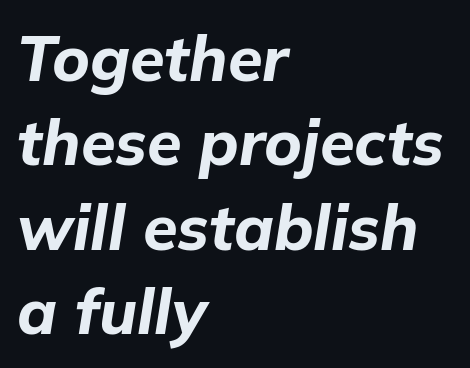
Q: Is the text bold? A: Yes.
Q: Is the text italic (slanted)? A: Yes, it leans right by about 9 degrees.
Q: Is the text underlined? A: No.
Q: How is the paragraph aligned? A: Left-aligned.
Q: Is the spacing between letters normal or unusually wide? A: Normal.
Q: Is the spacing between lines tight, normal or loose? A: Normal.
Q: Width (condensed, normal, or wide)? A: Normal.
Q: Stroke contrast? A: Low.
Q: x-height? A: Medium.
Q: Monospaced? A: No.
